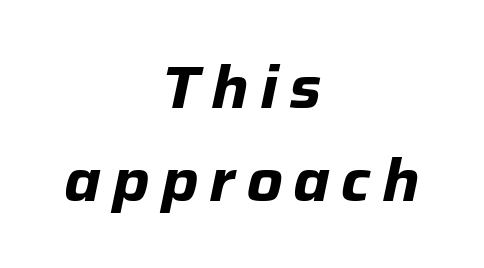
The image shows 59 px bold type, italic (leaning right); set centered, normal line spacing (1.57x), not underlined; low stroke contrast and a medium x-height.
